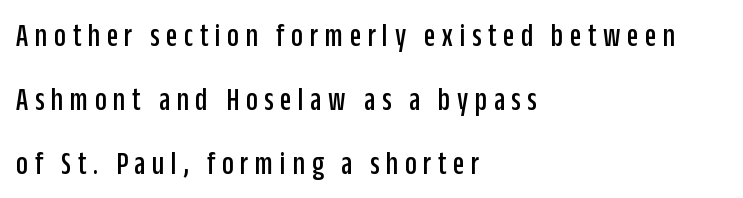
The image shows 33 px condensed sans-serif type, upright; set left-aligned, loose line spacing (1.94x), unusually wide letter spacing (+0.2 em), not underlined; low stroke contrast and a large x-height.
